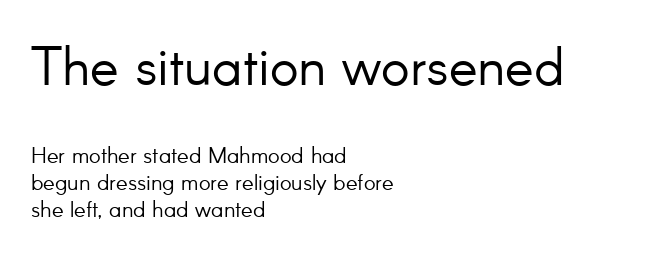
The designer gave the opening block more size than the closing block. Between one letter and the next there's only the usual sliver of space. Typeset ragged right — the left edge is the straight one. The string is rendered with underlining switched off. Nope, not italic — everything's standing straight. The face used here is a sans, in the tradition of grotesques and geometrics.
